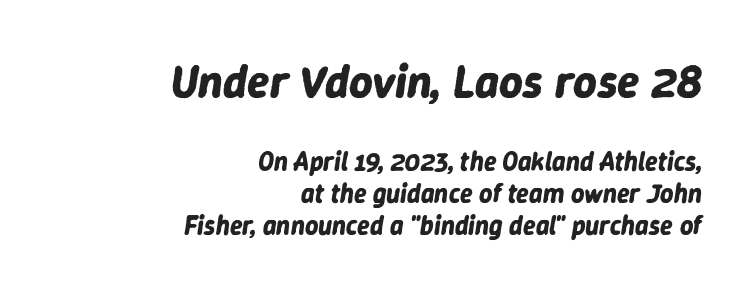
{"italic": "yes", "lean": "right", "slant_degrees": 9, "bold": "yes", "weight": "bold", "width": "normal", "stroke_contrast": "low", "x_height": "medium", "monospaced": "no", "underline": "no", "align": "right", "line_spacing_ratio": 1.23, "letter_spacing": "normal", "letter_spacing_em": 0.0, "larger_block": "first", "size_ratio": 1.77, "glyph_px": 46}
